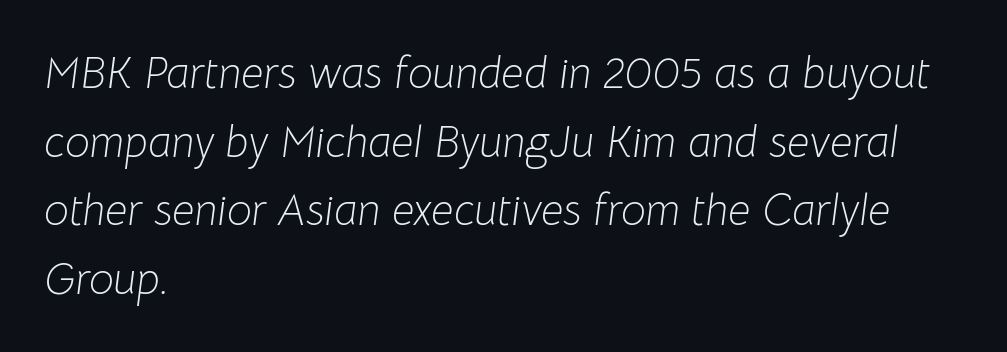
The image shows 44 px light type, italic (leaning right); set left-aligned, normal line spacing (1.56x), normal letter spacing, not underlined; low stroke contrast and a medium x-height.
